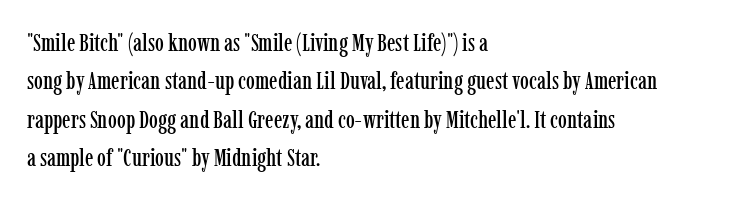
These lines stack with their left ends in a neat column. This is the regular roman posture of the typeface. Leading matches the norm, producing a regular column. No extra tracking has been applied to these lines. Type without underlining.
